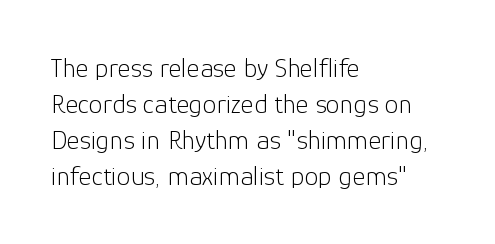
The image shows 28 px light sans-serif type, upright; set left-aligned, normal line spacing (1.29x), normal letter spacing, not underlined; low stroke contrast and a medium x-height.
